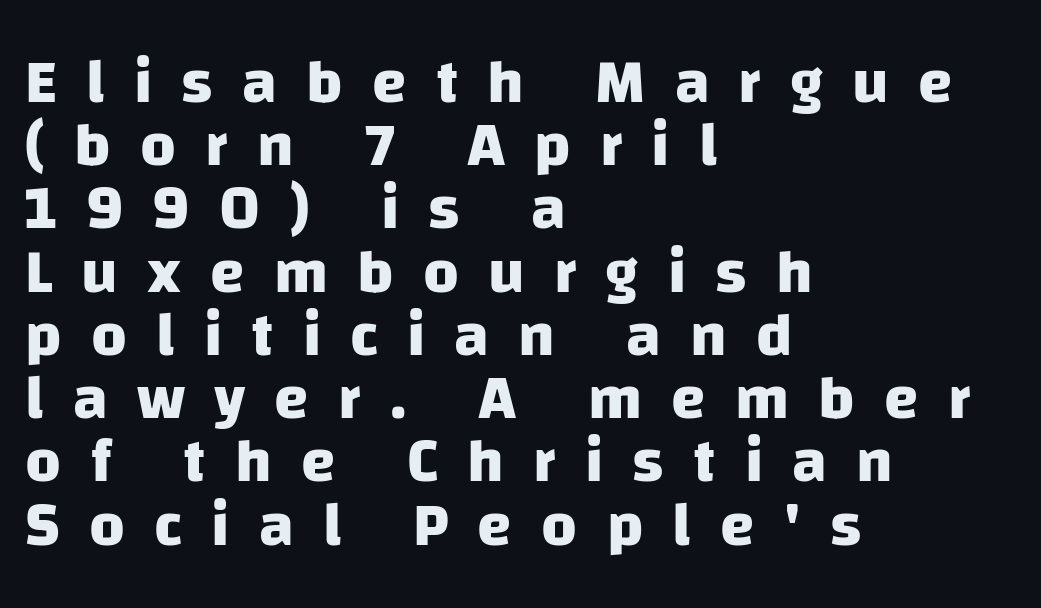
Tightly led — the rows are bunched. Is this a fixed-width face? No — the glyphs have proportional, varying widths. The horizontal fit of the characters is loose and conspicuously gappy. Set as a true bold cut, around the 700 mark. The strip under each line holds only bare page.
